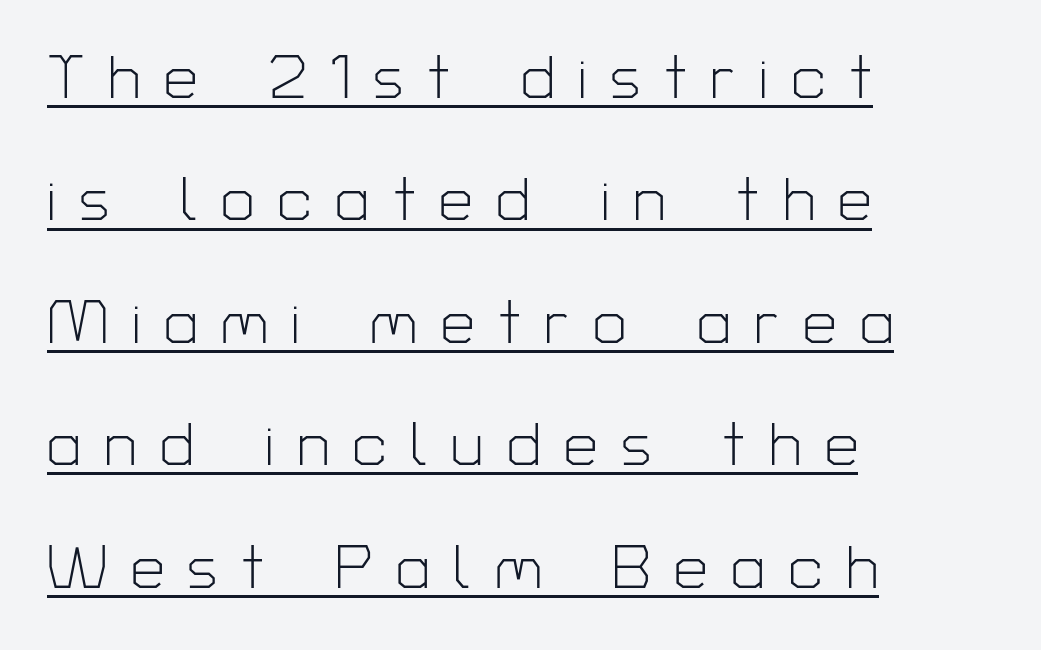
Q: Is the text bold? A: No.
Q: Is the text italic (slanted)? A: No, it is upright.
Q: Is the typeface a serif or a sans-serif typeface? A: Sans-serif.
Q: Is the text underlined? A: Yes.
Q: How is the paragraph aligned? A: Left-aligned.
Q: Is the spacing between letters normal or unusually wide? A: Unusually wide.
Q: Is the spacing between lines tight, normal or loose? A: Loose.
Q: Width (condensed, normal, or wide)? A: Normal.
Q: Stroke contrast? A: Low.
Q: x-height? A: Medium.
Q: Monospaced? A: No.
